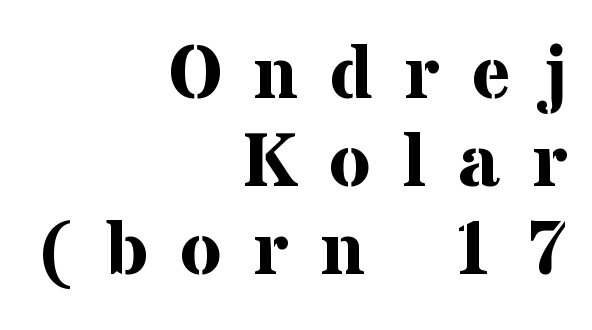
The image shows 76 px bold serif type, upright; set right-aligned, line spacing 1.16x, unusually wide letter spacing (+0.42 em), not underlined; medium stroke contrast and a medium x-height.
